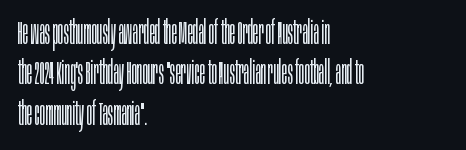
{"serif": "no", "italic": "no", "bold": "no", "weight": "light", "width": "condensed", "stroke_contrast": "low", "x_height": "large", "monospaced": "no", "underline": "no", "align": "left", "line_spacing_ratio": 1.22, "letter_spacing": "normal", "letter_spacing_em": 0.0, "glyph_px": 33}
